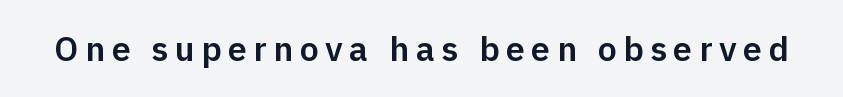
Character widths vary here, with narrow letters taking less room than wide ones. Observe the absence of serifs on each vertical stroke in this sample. This rendering features lettering with no underline. Nope, not italic — everything's standing straight.
